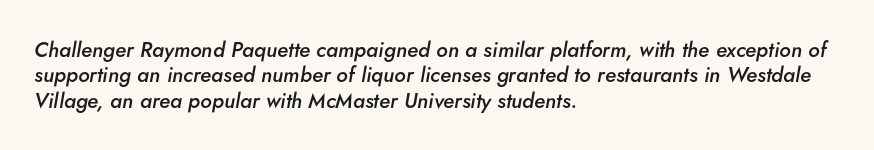
Has an underline been added? It has not. A typesetter would mark this as italic. This rendering uses left alignment, leaving the right contour irregular. Firm but not heavy-handed strokes: this text is semibold.
